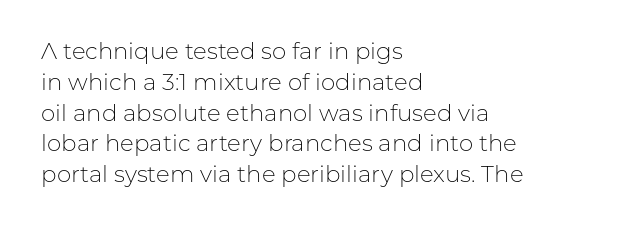
Descenders are the only things crossing below the line. The font sits on the lighter half of the weight spectrum, regular included. Does the copy run flush right? No — it runs flush left. Vertically, the passage feels balanced, rows spaced as you'd expect.
